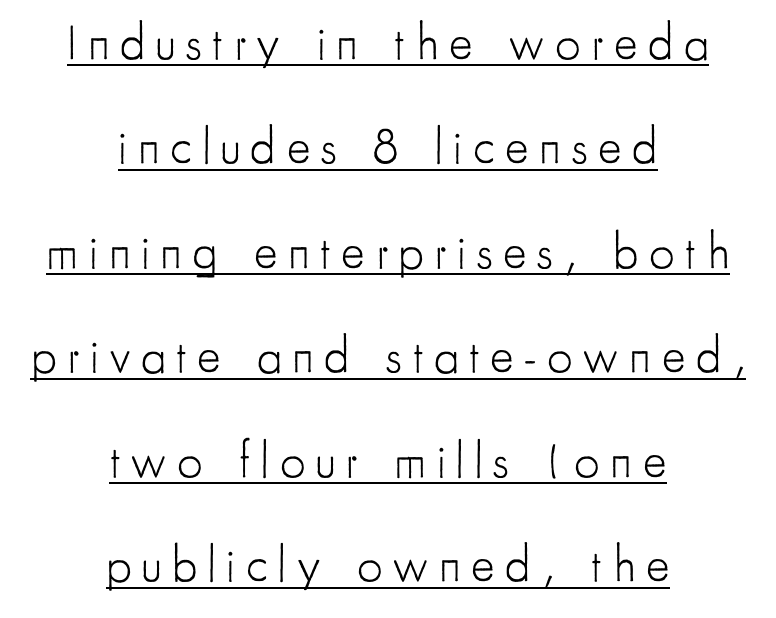
The image shows 50 px light, condensed sans-serif type, upright; set centered, loose line spacing (2.09x), unusually wide letter spacing (+0.21 em), underlined; low stroke contrast and a small x-height.
